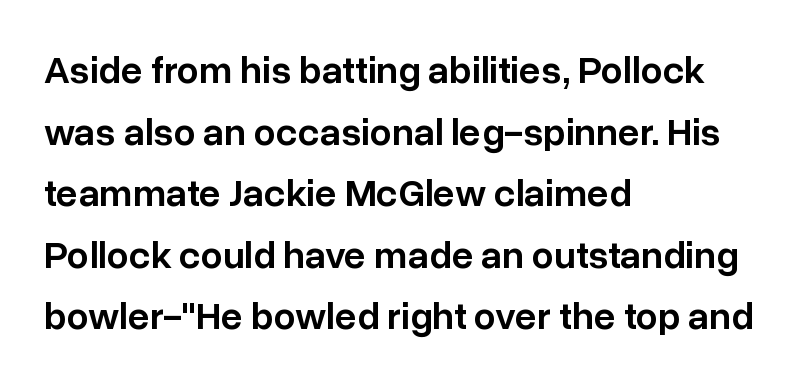
The image shows 39 px semibold sans-serif type, upright; set left-aligned, normal line spacing (1.58x), normal letter spacing, not underlined; low stroke contrast and a medium x-height.
